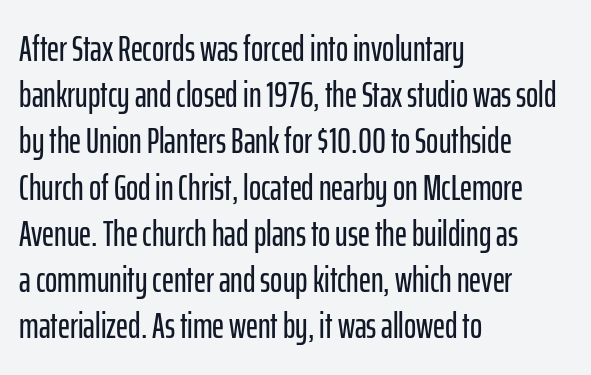
Font category for this specimen: sans-serif. Is there much room between lines? A standard amount, neither cramped nor airy. Do the letters lean? They stand straight. The rendering anchors every line to the left-hand side. This rendering features lettering with no underline. Proportional: the letters do not fall into vertical columns.
